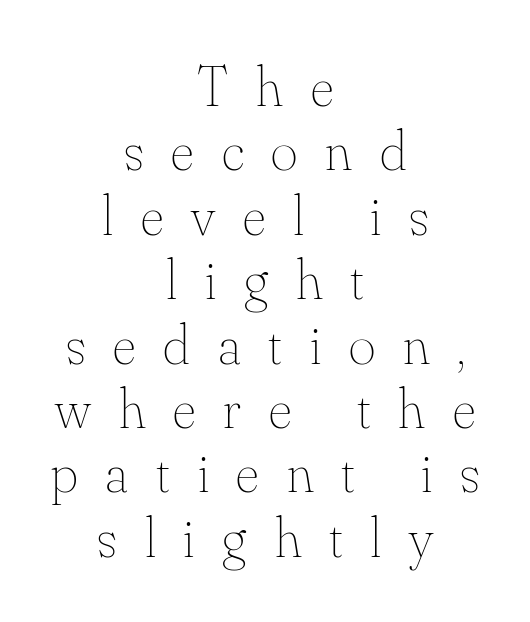
Q: Is the text bold? A: No.
Q: Is the text italic (slanted)? A: No, it is upright.
Q: Is the text underlined? A: No.
Q: How is the paragraph aligned? A: Centered.
Q: Is the spacing between letters normal or unusually wide? A: Unusually wide.
Q: Is the spacing between lines tight, normal or loose? A: Tight.
Q: Width (condensed, normal, or wide)? A: Normal.
Q: Stroke contrast? A: Medium.
Q: x-height? A: Small.
Q: Monospaced? A: No.
